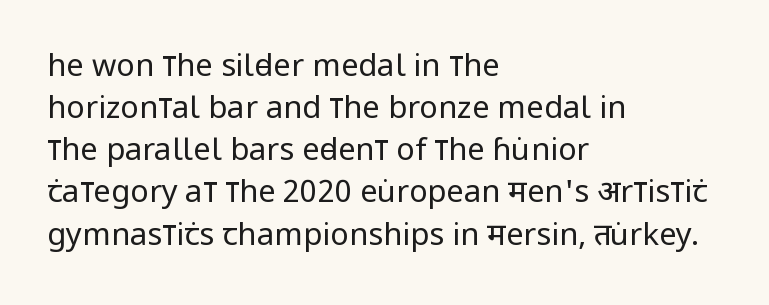
The image shows 31 px regular-weight, condensed sans-serif type, upright; set left-aligned, normal line spacing (1.36x), normal letter spacing, not underlined; low stroke contrast and a large x-height.
